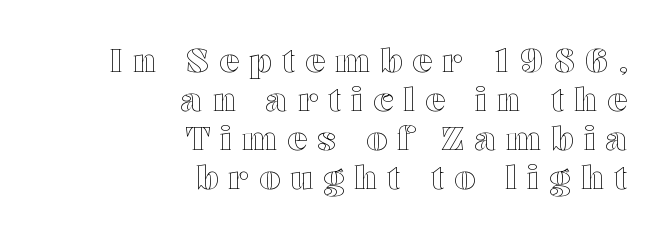
{"italic": "no", "width": "wide", "x_height": "medium", "monospaced": "no", "underline": "no", "align": "right", "line_spacing_ratio": 1.18, "letter_spacing": "wide", "letter_spacing_em": 0.31, "glyph_px": 33}
